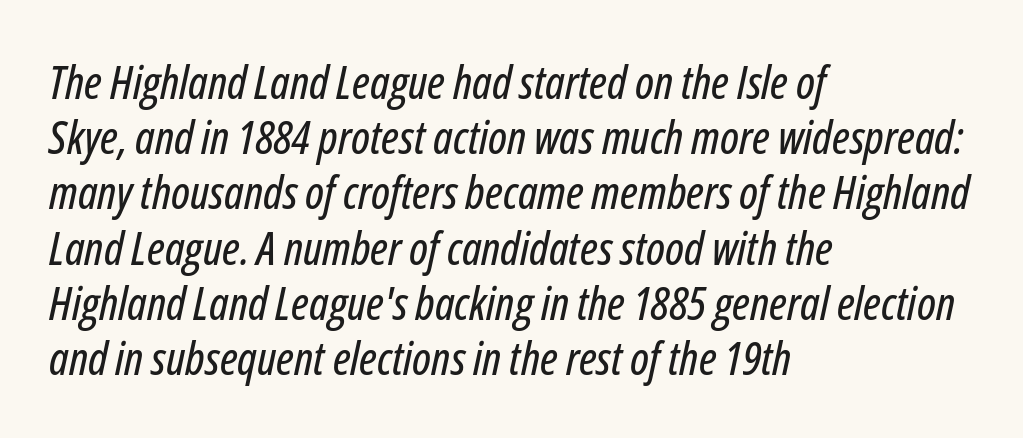
{"italic": "yes", "lean": "right", "slant_degrees": 12, "width": "condensed", "stroke_contrast": "low", "x_height": "medium", "monospaced": "no", "underline": "no", "align": "left", "line_spacing_ratio": 1.2, "letter_spacing": "normal", "letter_spacing_em": 0.0, "glyph_px": 46}
